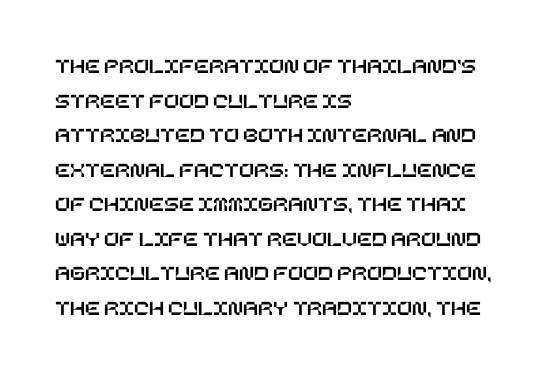
The setting favours the left margin, as ordinary paragraphs usually do. The letters stand straight up with perfectly vertical stems. Baseline-to-baseline distance is the conventional proportion of letter height. Beneath every word, the page is bare. Is the letter spacing exaggerated? No — it looks like the ordinary default.
